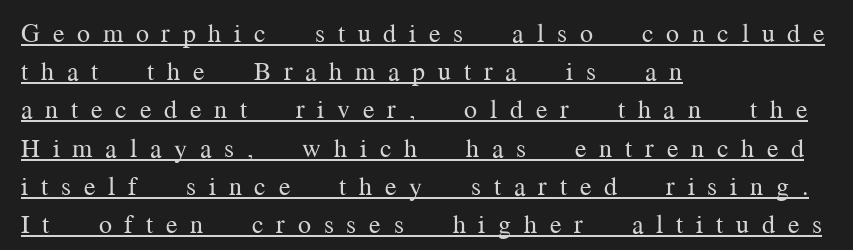
The image shows 26 px text type, upright; set left-aligned, normal line spacing (1.47x), unusually wide letter spacing (+0.49 em), underlined.
